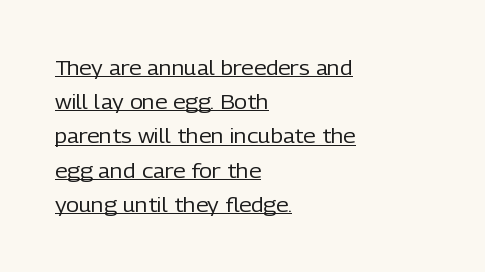
The image shows 20 px text type, upright; set left-aligned, line spacing 1.71x, normal letter spacing, underlined.
